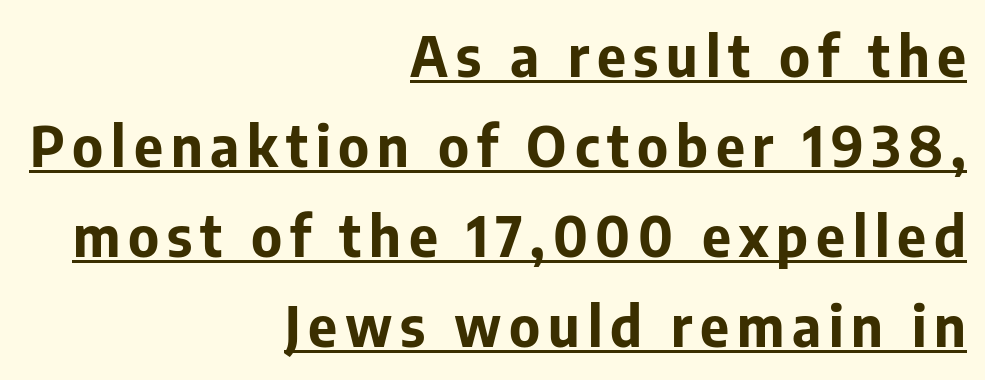
A typesetter would call this proportional, since set widths differ per character. Beneath each row of characters lies a ruled line. What's the leading like? Ordinary, nothing unusual. A typesetter would mark this as roman, not italic.
